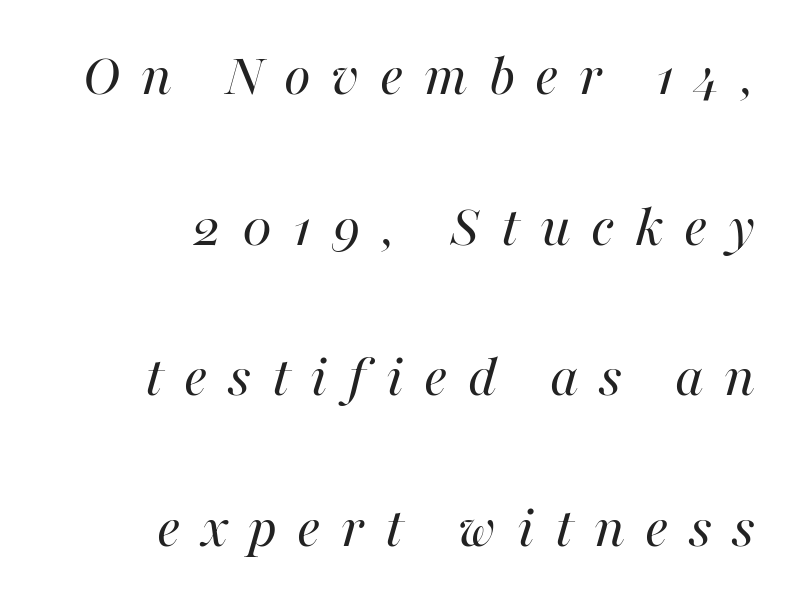
{"italic": "yes", "lean": "right", "slant_degrees": 16, "bold": "no", "weight": "regular", "width": "normal", "stroke_contrast": "high", "x_height": "medium", "monospaced": "no", "underline": "no", "align": "right", "line_spacing": "loose", "line_spacing_ratio": 2.47, "letter_spacing": "wide", "letter_spacing_em": 0.33, "glyph_px": 61}
